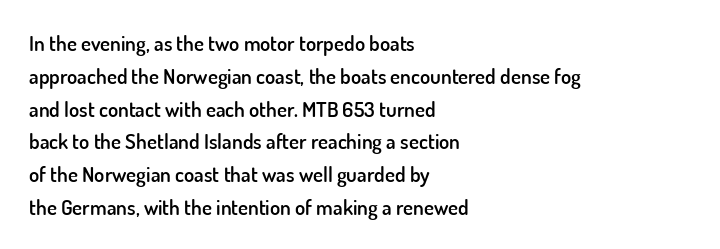
A somewhat darkened texture: the type is semibold rather than bold. Every stem runs plumb, perpendicular to the baseline. No extra tracking has been applied to these lines. A bare baseline throughout the passage. Every row of glyphs begins at an identical x-position on the left. Normally led — the rows are evenly, conventionally spaced.
